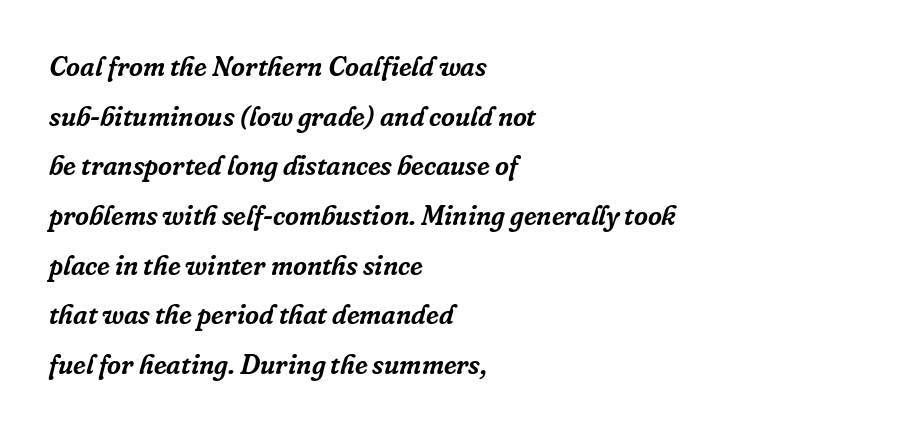
The image shows 27 px text type, italic (leaning right); set left-aligned, line spacing 1.84x, normal letter spacing, not underlined.
